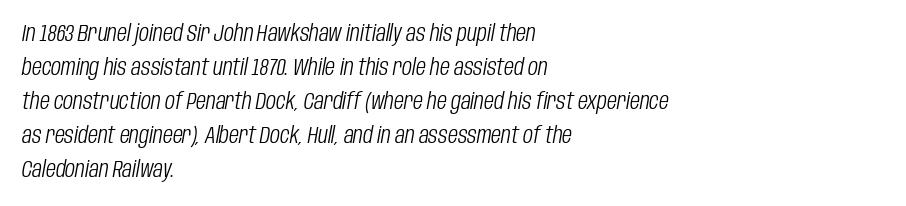
The image shows 23 px text type, italic (leaning right); set left-aligned, normal line spacing (1.48x), normal letter spacing, not underlined.
